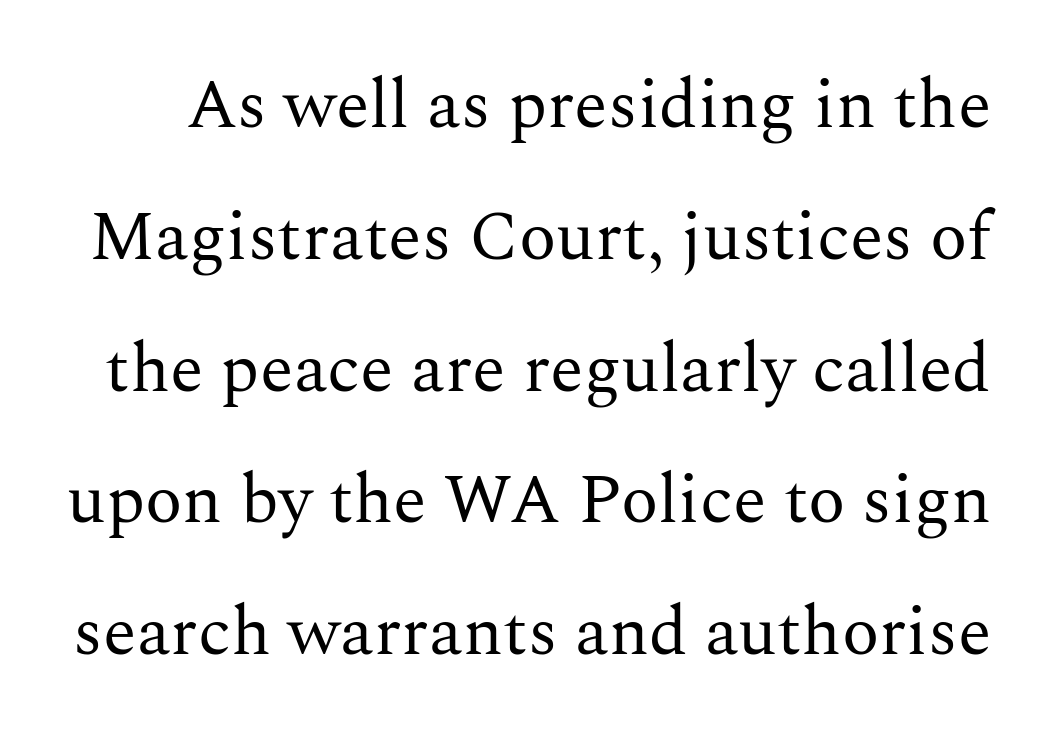
Q: Is the text bold? A: No.
Q: Is the text italic (slanted)? A: No, it is upright.
Q: Is the typeface a serif or a sans-serif typeface? A: Serif.
Q: Is the text underlined? A: No.
Q: Is the spacing between letters normal or unusually wide? A: Normal.
Q: Is the spacing between lines tight, normal or loose? A: Loose.
Q: Width (condensed, normal, or wide)? A: Normal.
Q: Stroke contrast? A: Medium.
Q: x-height? A: Medium.
Q: Monospaced? A: No.
